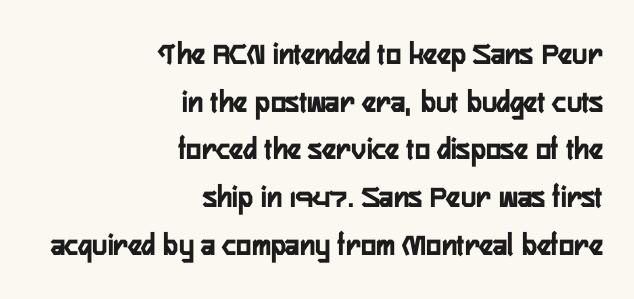
Q: Is the text italic (slanted)? A: No, it is upright.
Q: Is the typeface a serif or a sans-serif typeface? A: Sans-serif.
Q: Is the text underlined? A: No.
Q: How is the paragraph aligned? A: Right-aligned.
Q: Is the spacing between letters normal or unusually wide? A: Normal.
Q: Is the spacing between lines tight, normal or loose? A: Normal.
Q: Width (condensed, normal, or wide)? A: Condensed.
Q: Stroke contrast? A: Low.
Q: x-height? A: Medium.
Q: Monospaced? A: No.
